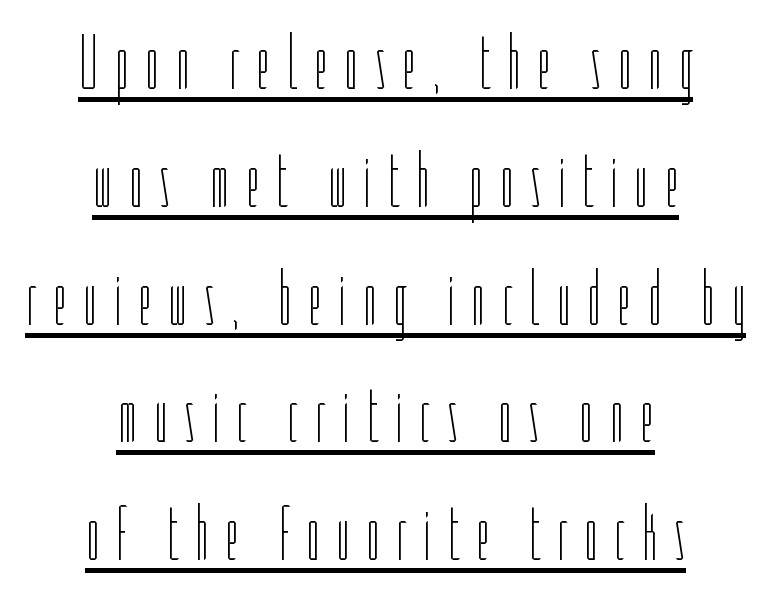
The rendering positions every line midway between the sides. Every word sits above its own underline. The font sits on the lighter half of the weight spectrum, regular included. Interline gaps are of average width in this sample. The specimen reads as upright at a glance. Here the designer chose a conventional face with non-uniform glyph widths.
